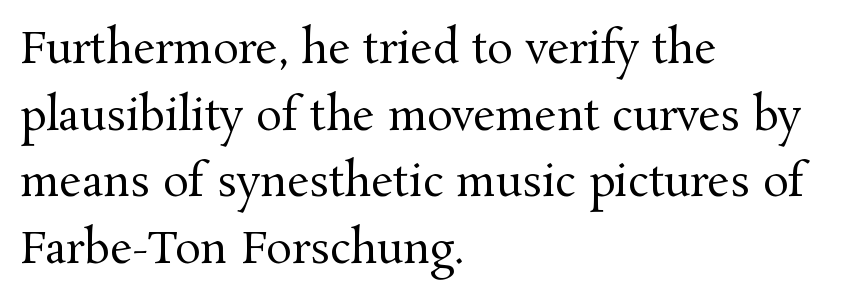
Q: Is the text bold? A: No.
Q: Is the text italic (slanted)? A: No, it is upright.
Q: Is the typeface a serif or a sans-serif typeface? A: Serif.
Q: Is the text underlined? A: No.
Q: How is the paragraph aligned? A: Left-aligned.
Q: Is the spacing between letters normal or unusually wide? A: Normal.
Q: Is the spacing between lines tight, normal or loose? A: Normal.
Q: Width (condensed, normal, or wide)? A: Normal.
Q: Stroke contrast? A: Medium.
Q: x-height? A: Medium.
Q: Monospaced? A: No.
